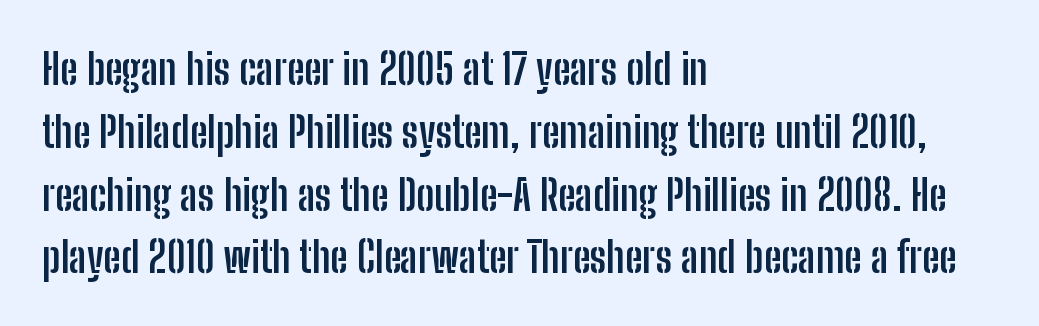
Teacher's note: observe the even left margin — that is flush-left alignment. Think of a printed novel: that variable character pitch is what you see here. Posture: vertical. The typesetting leans heavy: a genuine bold. Has an underline been added? It has not. How would I describe the line gaps? Plain and ordinary.
